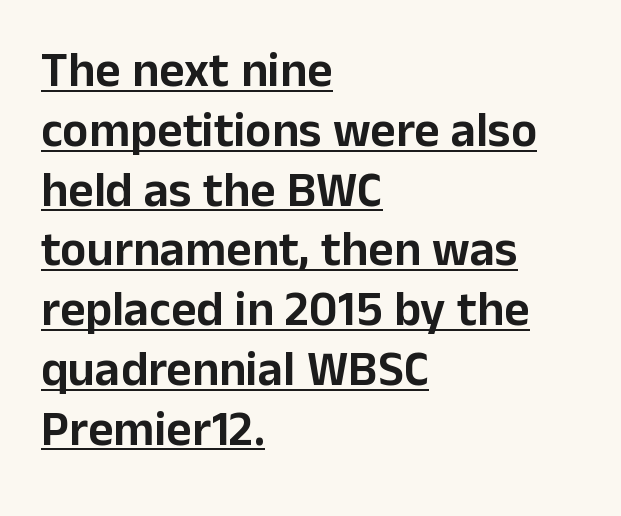
Q: Is the text italic (slanted)? A: No, it is upright.
Q: Is the typeface a serif or a sans-serif typeface? A: Sans-serif.
Q: Is the text underlined? A: Yes.
Q: How is the paragraph aligned? A: Left-aligned.
Q: Is the spacing between letters normal or unusually wide? A: Normal.
Q: Width (condensed, normal, or wide)? A: Normal.
Q: Stroke contrast? A: Low.
Q: x-height? A: Medium.
Q: Monospaced? A: No.
